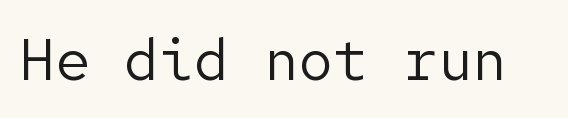
It's the straight-up-and-down kind of type. The tracking reads as untouched default to a designer's eye. Summary of weight: not heavy and not bold. Grotesque or geometric, the face here clearly has no serifs.
